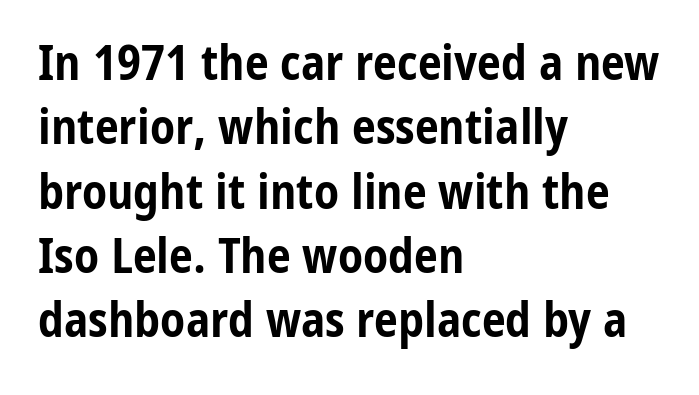
A classic flush-left, rag-right setting is used for this passage. The letters stand straight up with perfectly vertical stems. Caption: standard tracking, unaltered. Regarding leading, the lines here are spaced in the standard way. Note the varied advance widths — an 'i' is clearly narrower than an 'm'. Check under the words: just untouched page.
